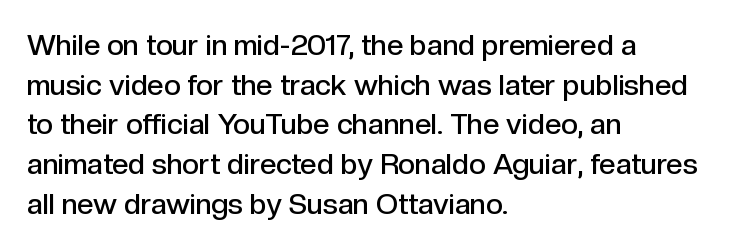
{"serif": "no", "italic": "no", "bold": "semi", "weight": "semibold", "width": "normal", "x_height": "medium", "monospaced": "no", "underline": "no", "align": "left", "line_spacing": "normal", "line_spacing_ratio": 1.37, "letter_spacing": "normal", "letter_spacing_em": 0.0, "glyph_px": 29}
